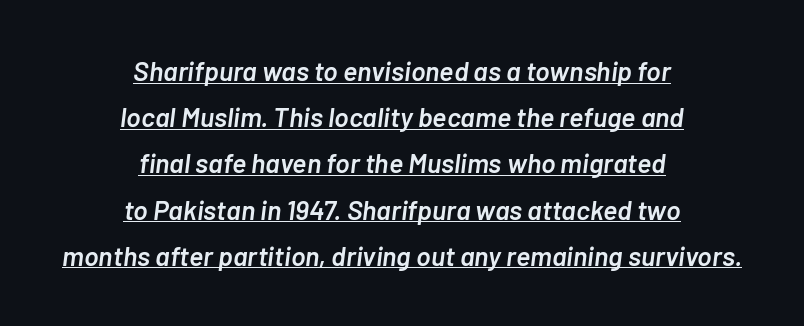
Q: Is the text bold? A: Semi-bold.
Q: Is the text italic (slanted)? A: Yes, it leans right by about 7 degrees.
Q: Is the text underlined? A: Yes.
Q: How is the paragraph aligned? A: Centered.
Q: Is the spacing between letters normal or unusually wide? A: Normal.
